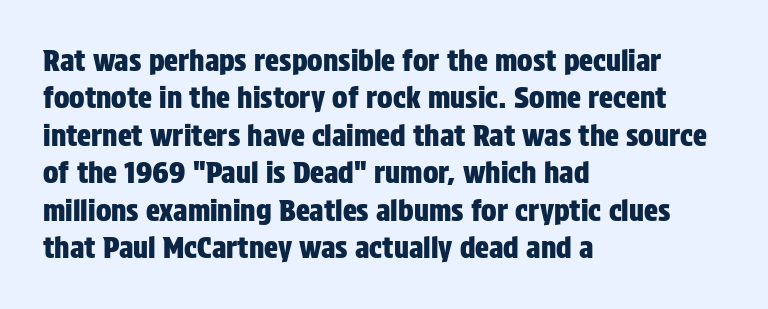
These lines were composed using upright roman letters. The space beneath each line is pristine and unruled. Visually the block forms a straight wall on the left and a jagged coastline on the right. What's the leading like? Ordinary, nothing unusual. This rendering employs a face without finishing strokes, i.e., a sans-serif.
